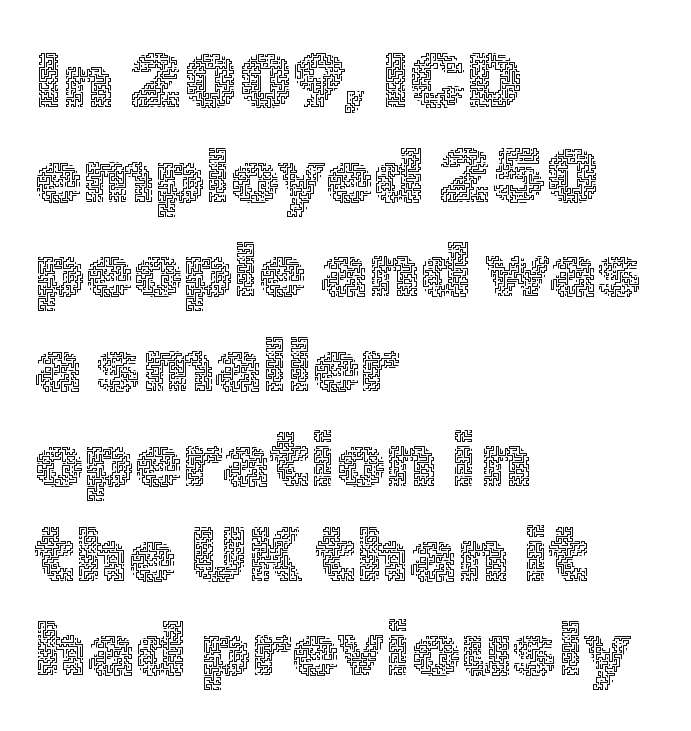
Compared with typical body copy, the letter spacing here is the same. This sample has the flowing, uneven cadence of proportional lettering. Type without underlining. The passage is arranged the way most books set body copy — flush left. Stem width sits at or under what a default text font uses.
